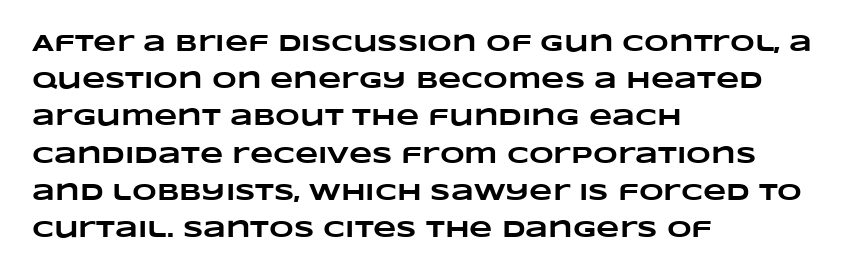
{"bold": "yes", "underline": "no", "align": "left", "line_spacing": "normal", "line_spacing_ratio": 1.55, "letter_spacing": "normal", "letter_spacing_em": 0.0, "glyph_px": 24}
